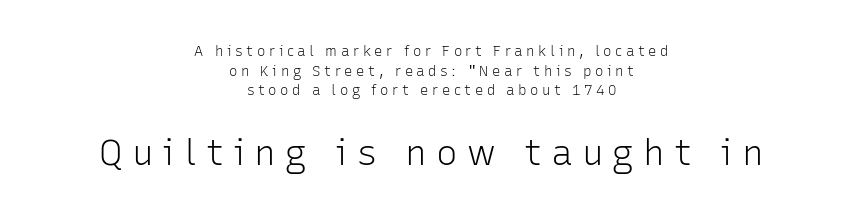
Q: Is the text bold? A: No.
Q: Is the text italic (slanted)? A: No, it is upright.
Q: Is the typeface a serif or a sans-serif typeface? A: Sans-serif.
Q: Is the text underlined? A: No.
Q: How is the paragraph aligned? A: Centered.
Q: Is the spacing between letters normal or unusually wide? A: Unusually wide.
Q: Is the spacing between lines tight, normal or loose? A: Normal.
Q: Which block of text is set in a larger size, the first (top) or the second (bottom)? A: The second (bottom) one.
Q: Width (condensed, normal, or wide)? A: Normal.
Q: Stroke contrast? A: Low.
Q: x-height? A: Medium.
Q: Monospaced? A: No.
